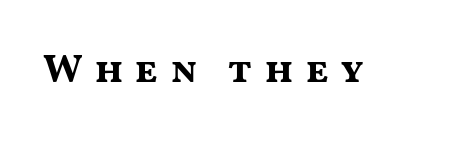
The rendering uses natural spacing where letterforms have individual widths. The strip under each line holds only bare page. No feet cap the strokes, marking this as sans-serif type. Ascenders rise straight up at ninety degrees.
